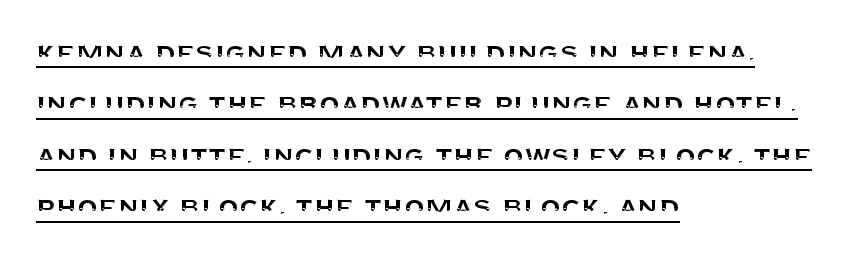
The image shows 33 px sans-serif type, upright; set left-aligned, normal line spacing (1.56x), normal letter spacing, underlined; medium stroke contrast and a large x-height.
